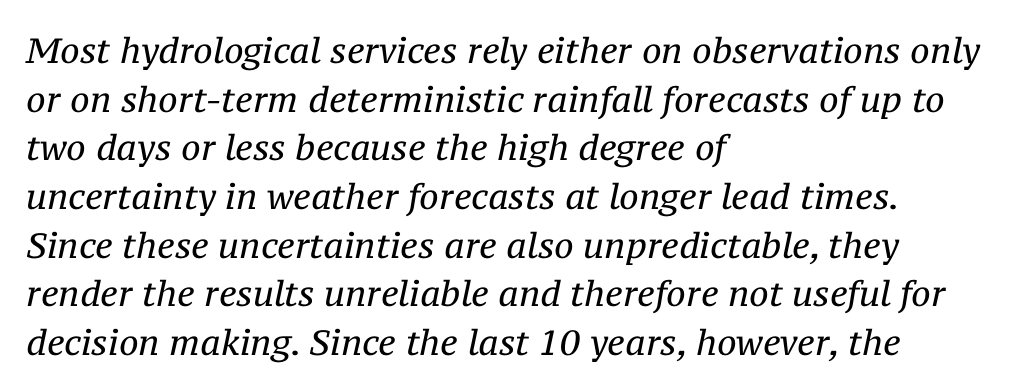
The image shows 35 px regular-weight serif type, italic (leaning right); set left-aligned, normal line spacing (1.39x), normal letter spacing, not underlined; medium stroke contrast and a medium x-height.
